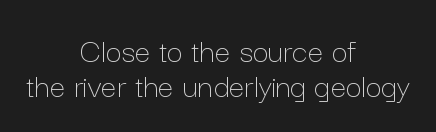
{"italic": "no", "bold": "no", "weight": "thin", "width": "normal", "stroke_contrast": "low", "x_height": "medium", "monospaced": "no", "underline": "no", "align": "center", "line_spacing": "tight", "line_spacing_ratio": 1.0, "letter_spacing": "normal", "letter_spacing_em": 0.0, "glyph_px": 35}
